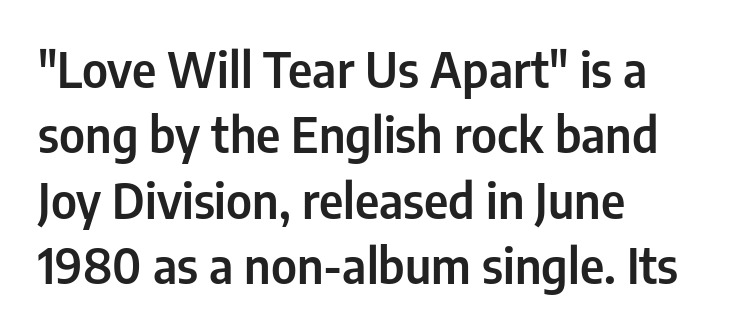
The face used here is a sans, in the tradition of grotesques and geometrics. The designer left line spacing at the default. These lines are set flush left with a ragged right edge. Default kerning and tracking; the words read as compact shapes.
